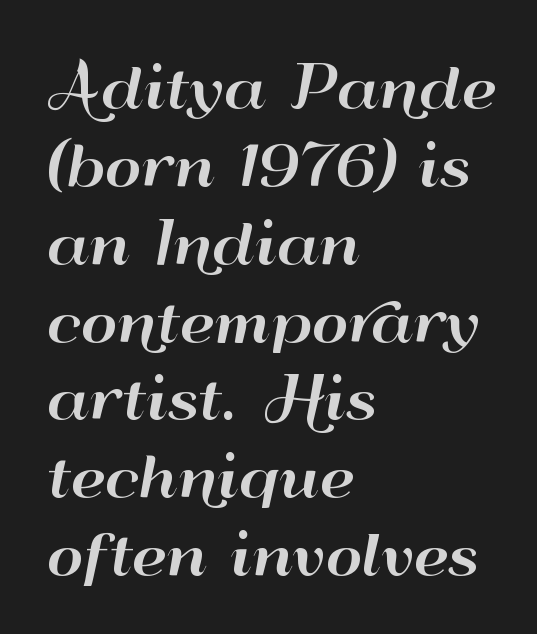
Q: Is the text italic (slanted)? A: Yes.
Q: Is the typeface a serif or a sans-serif typeface? A: Sans-serif.
Q: Is the text underlined? A: No.
Q: How is the paragraph aligned? A: Left-aligned.
Q: Is the spacing between letters normal or unusually wide? A: Normal.
Q: Is the spacing between lines tight, normal or loose? A: Normal.
Q: Width (condensed, normal, or wide)? A: Wide.
Q: Stroke contrast? A: High.
Q: x-height? A: Small.
Q: Monospaced? A: No.
